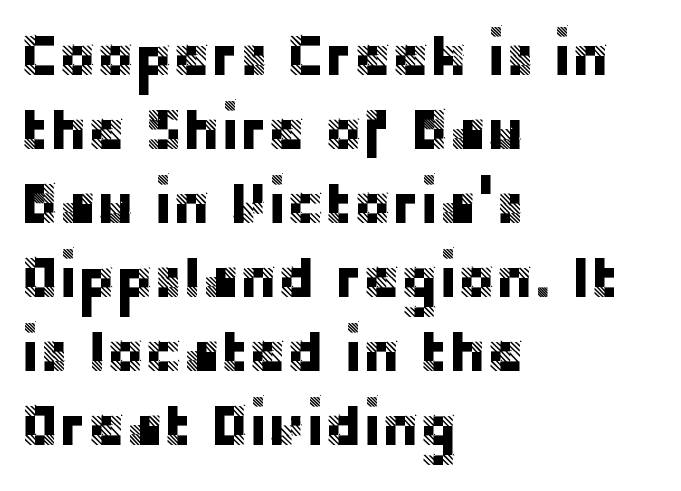
Q: Is the text italic (slanted)? A: No, it is upright.
Q: Is the typeface a serif or a sans-serif typeface? A: Sans-serif.
Q: Is the text underlined? A: No.
Q: How is the paragraph aligned? A: Left-aligned.
Q: Is the spacing between letters normal or unusually wide? A: Normal.
Q: Is the spacing between lines tight, normal or loose? A: Normal.
Q: Width (condensed, normal, or wide)? A: Normal.
Q: Stroke contrast? A: Low.
Q: x-height? A: Large.
Q: Monospaced? A: No.
